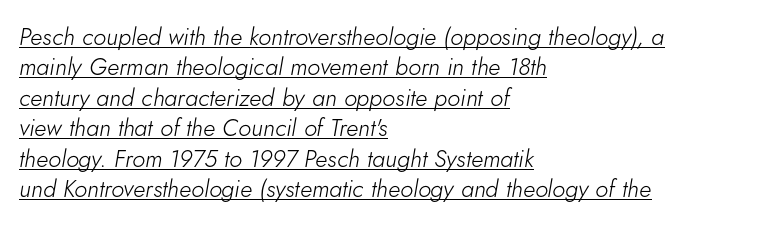
The image shows 24 px text type, italic (leaning right); set left-aligned, normal line spacing (1.27x), normal letter spacing, underlined.
